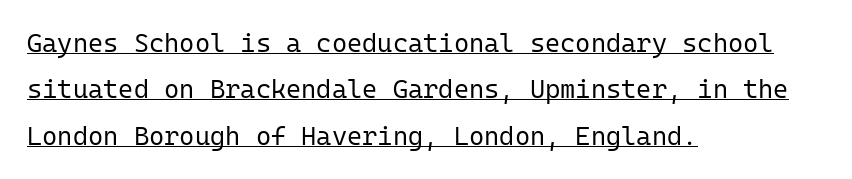
{"italic": "no", "bold": "no", "underline": "yes", "align": "left", "line_spacing_ratio": 1.78, "letter_spacing": "normal", "letter_spacing_em": 0.0, "glyph_px": 26}
